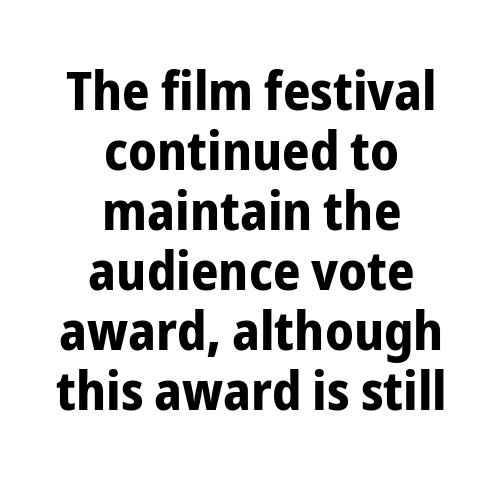
{"serif": "no", "italic": "no", "bold": "yes", "weight": "bold", "width": "condensed", "stroke_contrast": "low", "x_height": "medium", "monospaced": "no", "underline": "no", "align": "center", "line_spacing": "tight", "line_spacing_ratio": 1.11, "letter_spacing": "normal", "letter_spacing_em": 0.0, "glyph_px": 54}
